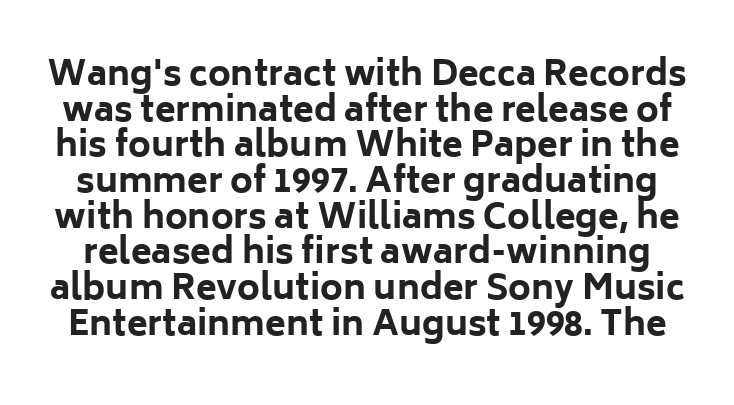
The image shows 34 px bold sans-serif type, upright; set tight line spacing (1.05x), normal letter spacing, not underlined; low stroke contrast and a medium x-height.
